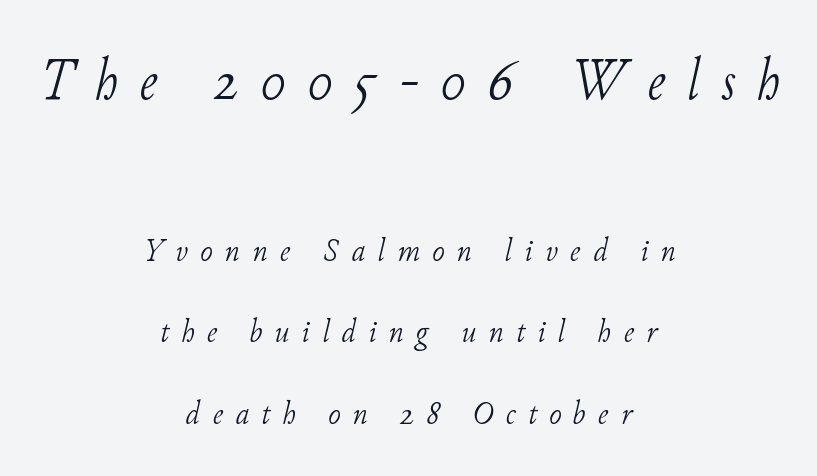
Q: Is the text bold? A: No.
Q: Is the text italic (slanted)? A: Yes, it leans right by about 11 degrees.
Q: Is the typeface a serif or a sans-serif typeface? A: Serif.
Q: Is the text underlined? A: No.
Q: How is the paragraph aligned? A: Centered.
Q: Is the spacing between letters normal or unusually wide? A: Unusually wide.
Q: Is the spacing between lines tight, normal or loose? A: Loose.
Q: Which block of text is set in a larger size, the first (top) or the second (bottom)? A: The first (top) one.
Q: Width (condensed, normal, or wide)? A: Normal.
Q: Stroke contrast? A: Low.
Q: x-height? A: Small.
Q: Monospaced? A: No.
